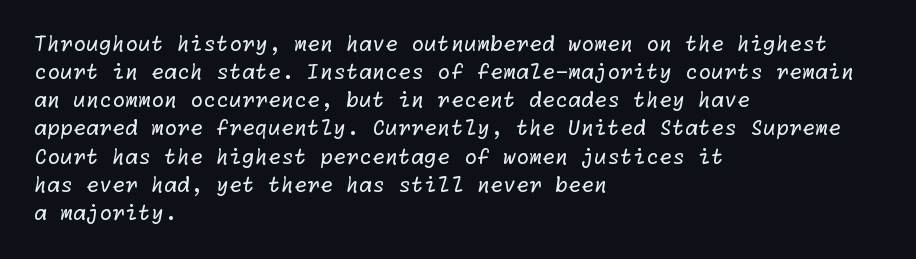
Default kerning and tracking; the words read as compact shapes. A normal amount of white space separates one row of letters from the next. Does the copy run flush right? No — it runs flush left. Plain, unruled lines of type.
